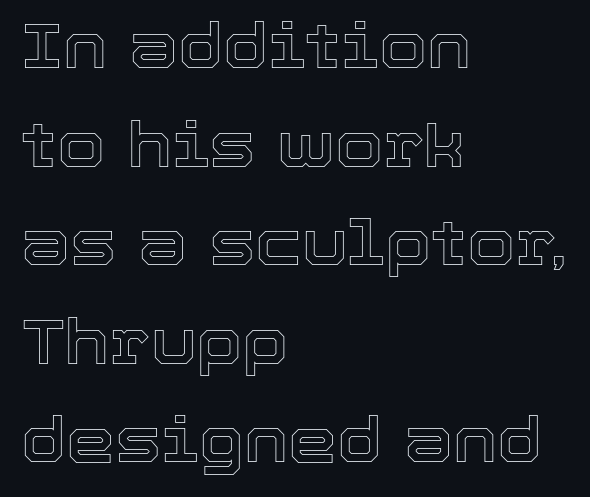
The image shows 62 px text type, upright; set left-aligned, normal line spacing (1.59x), normal letter spacing, not underlined; a medium x-height.
